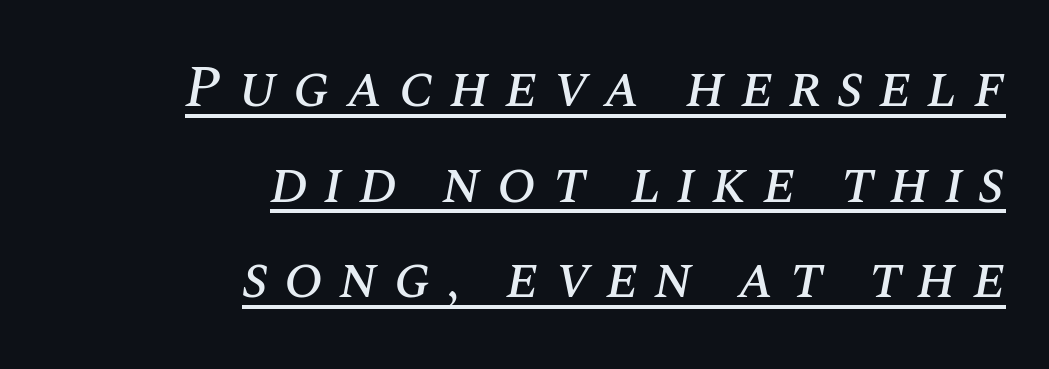
The image shows 58 px text type, italic (leaning right); set right-aligned, normal line spacing (1.65x), unusually wide letter spacing (+0.27 em), underlined; medium stroke contrast and a large x-height.
